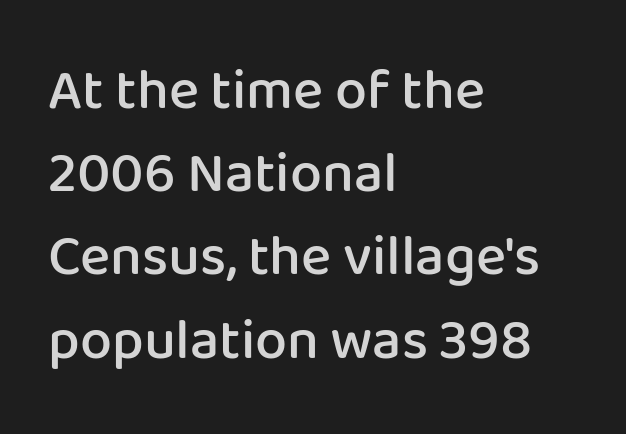
{"serif": "no", "italic": "no", "bold": "semi", "weight": "semibold", "width": "normal", "stroke_contrast": "low", "x_height": "medium", "monospaced": "no", "underline": "no", "align": "left", "line_spacing": "normal", "line_spacing_ratio": 1.46, "letter_spacing": "normal", "letter_spacing_em": 0.0, "glyph_px": 57}
